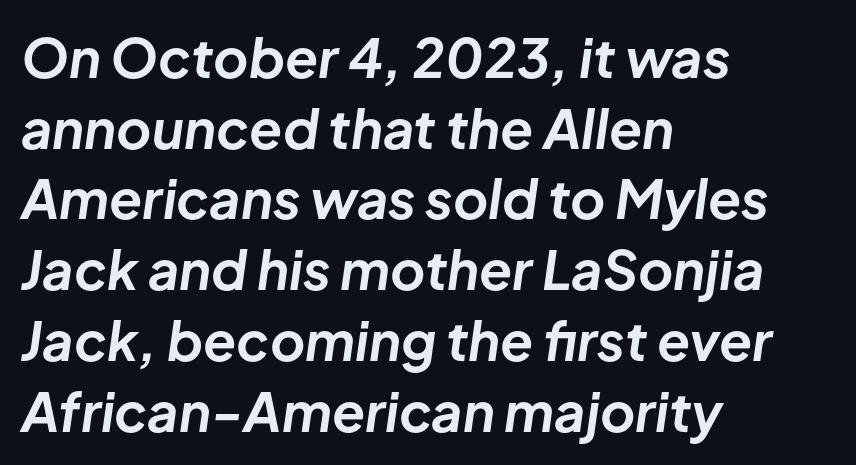
{"italic": "yes", "lean": "right", "slant_degrees": 8, "bold": "yes", "weight": "bold", "width": "normal", "stroke_contrast": "low", "x_height": "medium", "monospaced": "no", "underline": "no", "align": "left", "line_spacing": "normal", "line_spacing_ratio": 1.31, "letter_spacing": "normal", "letter_spacing_em": 0.0, "glyph_px": 54}
